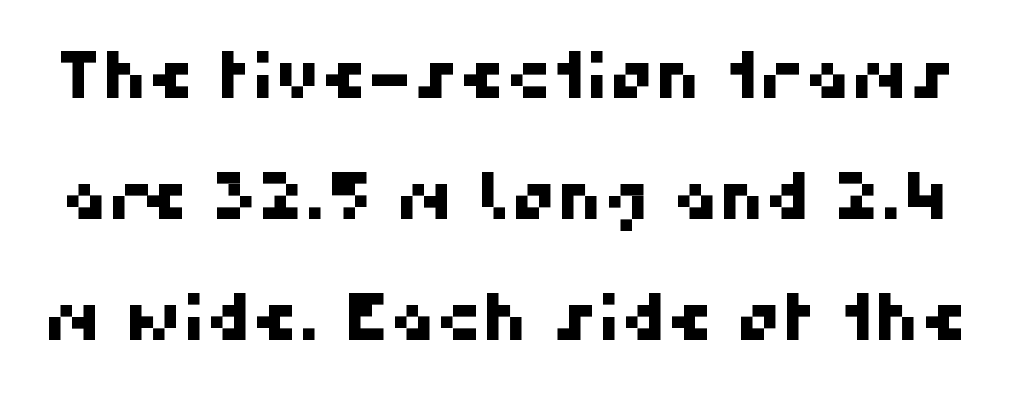
The image shows 64 px sans-serif type; set line spacing 1.89x, normal letter spacing, not underlined; high stroke contrast and a medium x-height.
